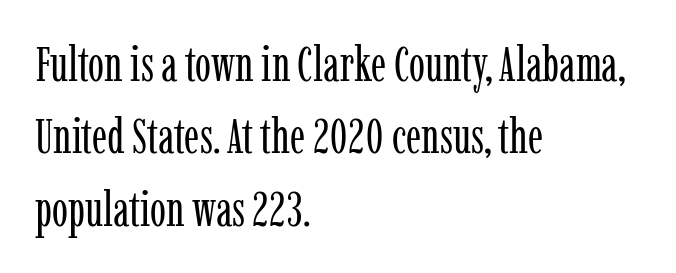
Q: Is the text bold? A: No.
Q: Is the text italic (slanted)? A: No, it is upright.
Q: Is the typeface a serif or a sans-serif typeface? A: Serif.
Q: Is the text underlined? A: No.
Q: How is the paragraph aligned? A: Left-aligned.
Q: Is the spacing between letters normal or unusually wide? A: Normal.
Q: Is the spacing between lines tight, normal or loose? A: Normal.
Q: Width (condensed, normal, or wide)? A: Condensed.
Q: Stroke contrast? A: Low.
Q: x-height? A: Medium.
Q: Monospaced? A: No.
